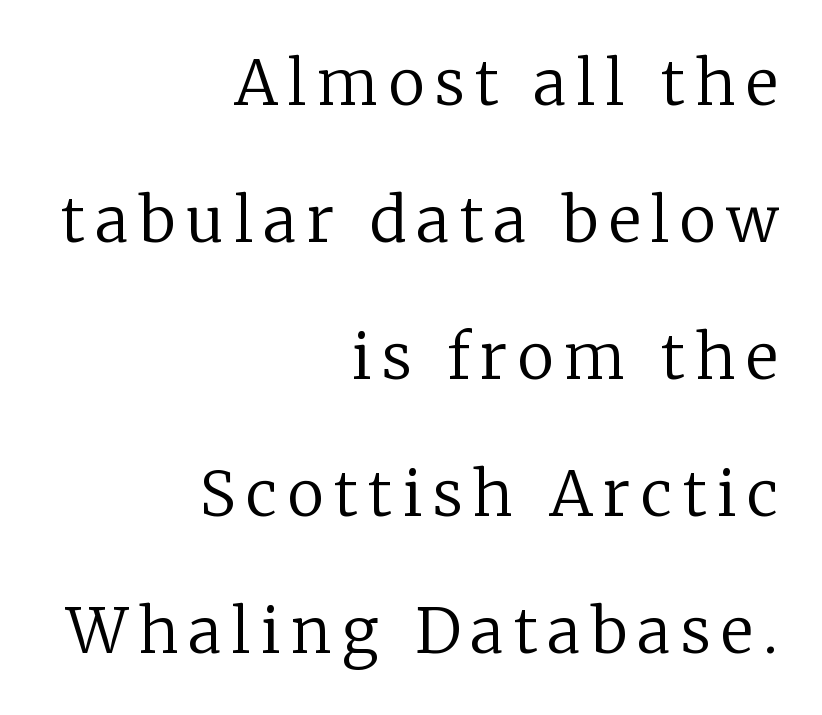
Clear beneath every line of the passage. Think of a printed novel: that variable character pitch is what you see here. The rendering shows small feet on the letterforms — a serif design. The characters are drawn with everyday or finer stroke widths. Ordinary non-slanted type is in use.
